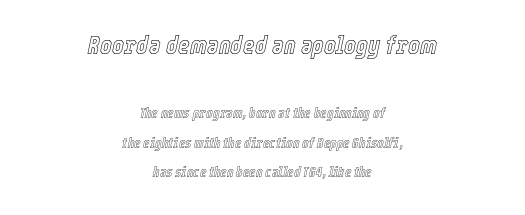
{"italic": "yes", "lean": "right", "slant_degrees": 12, "underline": "no", "align": "center", "line_spacing": "loose", "line_spacing_ratio": 2.09, "letter_spacing": "normal", "letter_spacing_em": 0.0, "larger_block": "first", "size_ratio": 1.79, "glyph_px": 25}
